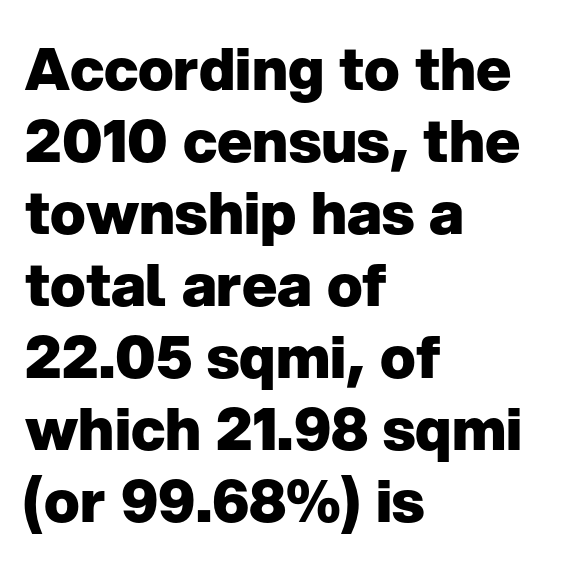
The image shows 59 px heavy sans-serif type, upright; set left-aligned, line spacing 1.22x, normal letter spacing, not underlined; low stroke contrast and a medium x-height.
